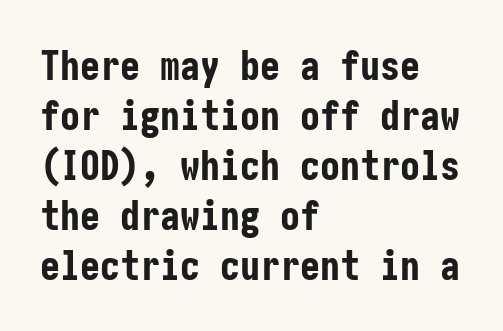
Q: Is the text bold? A: Yes.
Q: Is the text italic (slanted)? A: No, it is upright.
Q: Is the typeface a serif or a sans-serif typeface? A: Sans-serif.
Q: Is the text underlined? A: No.
Q: How is the paragraph aligned? A: Left-aligned.
Q: Is the spacing between letters normal or unusually wide? A: Normal.
Q: Is the spacing between lines tight, normal or loose? A: Normal.
Q: Width (condensed, normal, or wide)? A: Condensed.
Q: Stroke contrast? A: Low.
Q: x-height? A: Medium.
